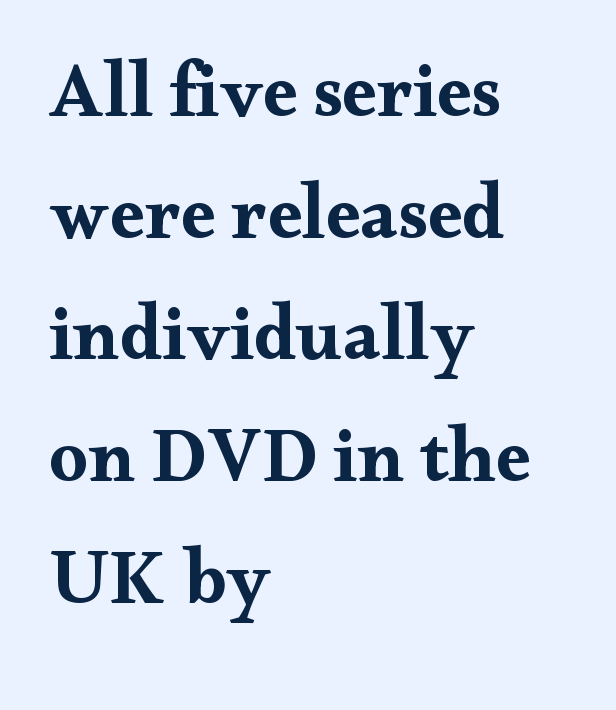
The image shows 77 px bold, wide serif type, upright; set left-aligned, normal line spacing (1.58x), normal letter spacing, not underlined; medium stroke contrast and a small x-height.
